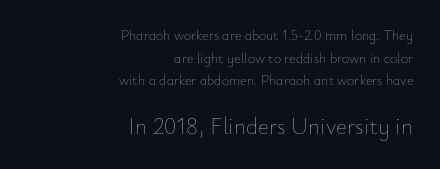
These lines stack with their right ends in a neat column. You get the small type first, then a jump to larger type. A normal amount of white space separates one row of letters from the next. The letters stand straight up with perfectly vertical stems. Students, note that the glyphs here touch the page at normal intervals. The weight tops out at a normal text grade.
